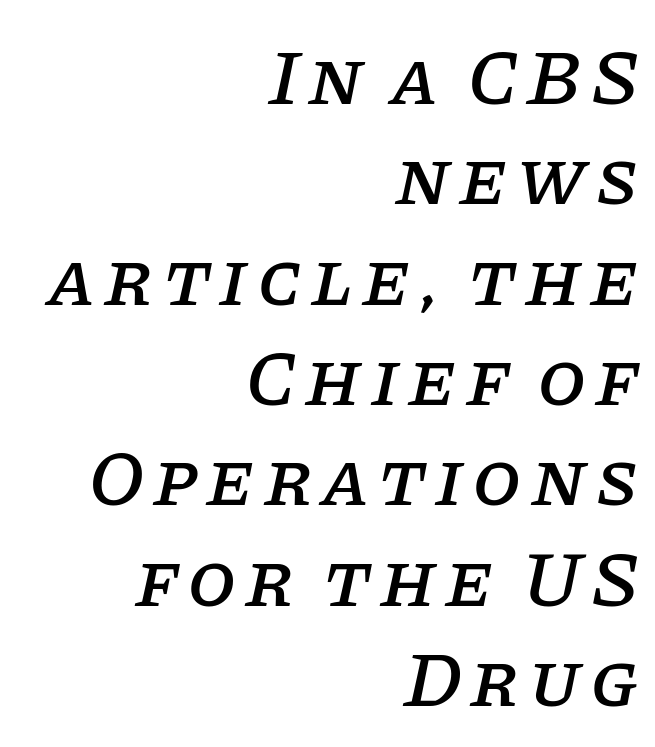
One glance says typical: line gaps are just what's usual. Check under the words: just untouched page. Horizontally, the lines are justified to the trailing edge only. The rendering uses natural spacing where letterforms have individual widths.
